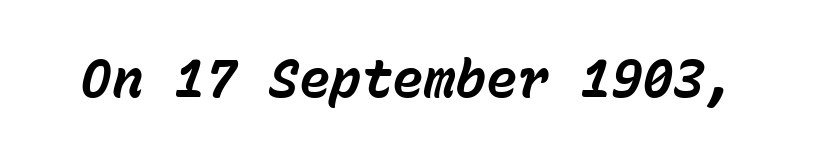
Q: Is the text bold? A: Yes.
Q: Is the text italic (slanted)? A: Yes, it leans right by about 15 degrees.
Q: Is the text underlined? A: No.
Q: Is the spacing between letters normal or unusually wide? A: Normal.
Q: Width (condensed, normal, or wide)? A: Normal.
Q: Stroke contrast? A: Low.
Q: x-height? A: Medium.
Q: Monospaced? A: Yes.
